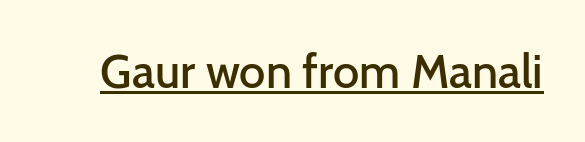
The image shows 47 px semibold sans-serif type, upright; set normal letter spacing, underlined; low stroke contrast and a medium x-height.
